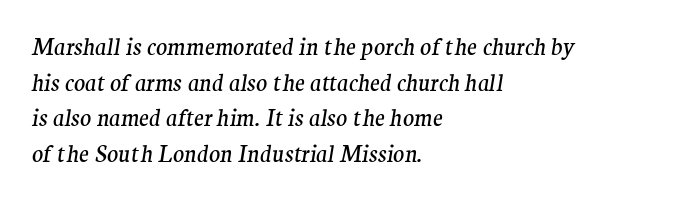
Line starts are locked; line ends wander. The whole block is typeset with a tilt. The line texture is even and compact thanks to regular tracking. Any mark beneath the type? The region is blank. On a weight scale, this lands at 450 or below. Leading matches the norm, producing a regular column.
